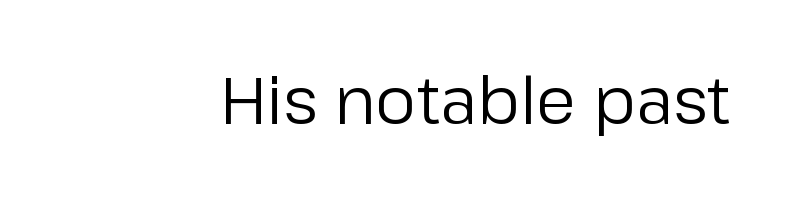
{"serif": "no", "italic": "no", "bold": "no", "weight": "regular", "width": "normal", "stroke_contrast": "low", "x_height": "medium", "monospaced": "no", "underline": "no", "letter_spacing": "normal", "letter_spacing_em": 0.0, "glyph_px": 65}
